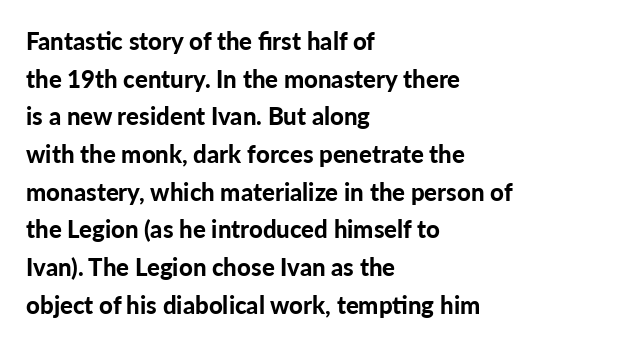
Heavy, bold letterforms. Quick note: underline off. The space between consecutive lines is moderate. This is roman type, the default non-slanted kind. The compositor pushed each line to the left boundary.
